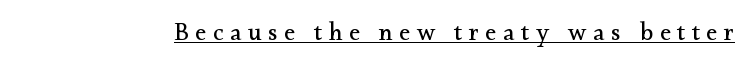
The image shows 25 px text type, upright; set unusually wide letter spacing (+0.26 em), underlined.
